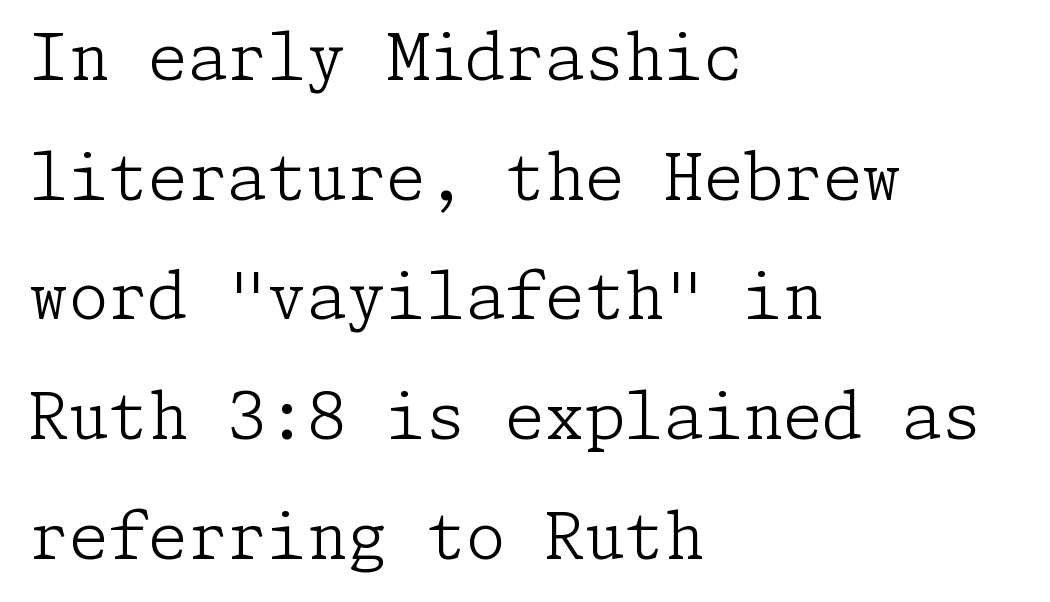
The image shows 64 px light serif type, upright; set left-aligned, line spacing 1.87x, normal letter spacing, not underlined; low stroke contrast and a medium x-height.
